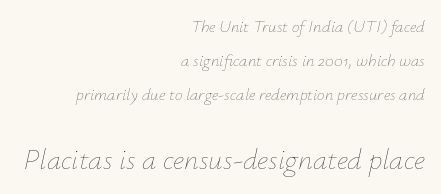
{"italic": "yes", "lean": "right", "slant_degrees": 12, "bold": "no", "weight": "thin", "width": "normal", "stroke_contrast": "low", "x_height": "small", "monospaced": "no", "underline": "no", "align": "right", "line_spacing": "loose", "line_spacing_ratio": 2.01, "letter_spacing": "normal", "letter_spacing_em": 0.0, "larger_block": "second", "size_ratio": 1.71, "glyph_px": 29}
